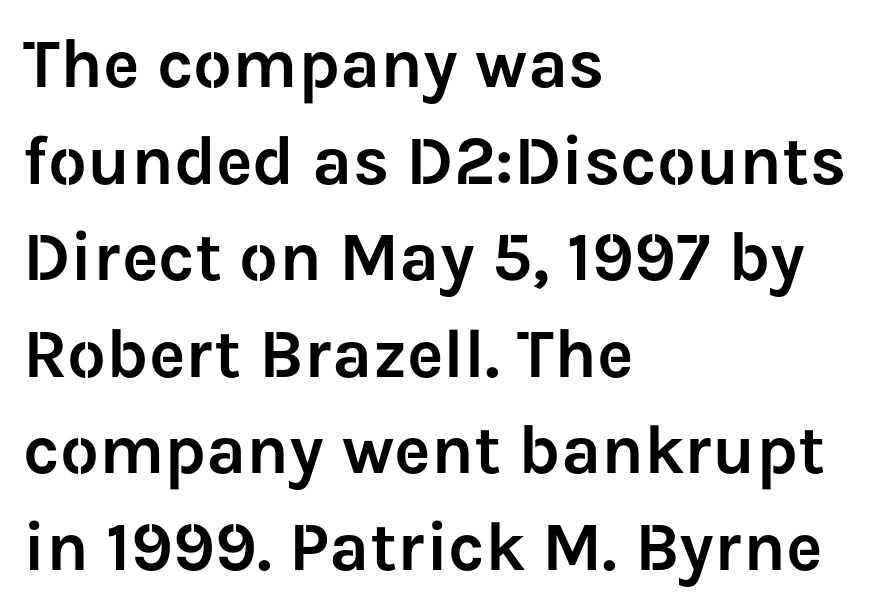
{"serif": "no", "italic": "no", "width": "normal", "stroke_contrast": "low", "x_height": "medium", "monospaced": "no", "underline": "no", "align": "left", "line_spacing": "normal", "line_spacing_ratio": 1.4, "letter_spacing": "normal", "letter_spacing_em": 0.0, "glyph_px": 69}
